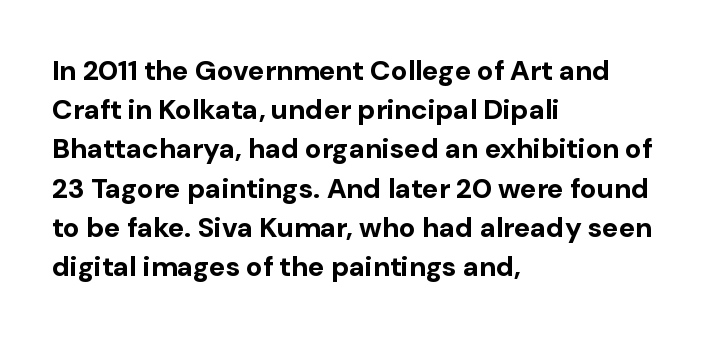
The image shows 28 px bold sans-serif type, upright; set left-aligned, normal line spacing (1.4x), normal letter spacing, not underlined; low stroke contrast and a medium x-height.
